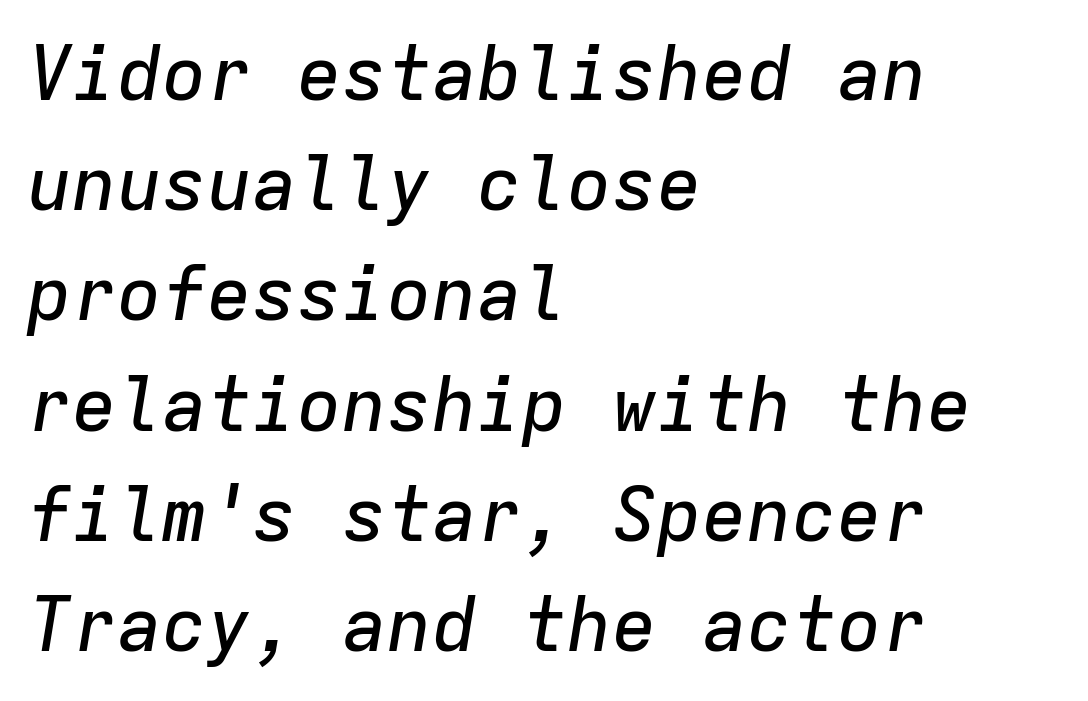
These lines were composed using italics. These lines are rendered in a fixed-pitch font. The passage shown is not underscored anywhere. There is no visible air inserted between adjacent glyphs. These lines sit exactly where default settings would place them. Line starts are locked; line ends wander.
